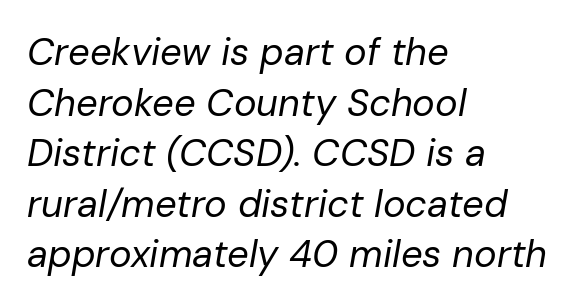
Honestly, the letter spacing is just normal — you wouldn't notice it. Only glyphs here, with clear space below each row. Compared with a centered layout, this one pins lines to the left instead. Italic: yes, the glyphs are oblique. Heaviness? Minimal to ordinary, like unemphasized prose.
